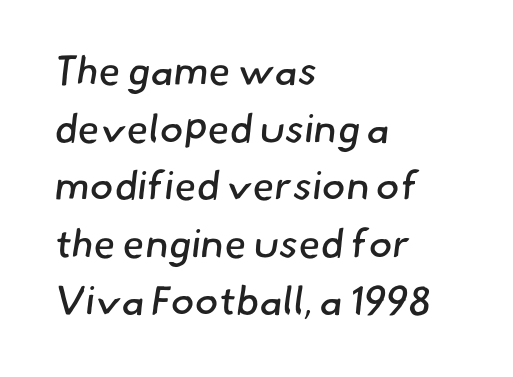
{"serif": "no", "bold": "no", "weight": "regular", "width": "normal", "stroke_contrast": "low", "x_height": "small", "monospaced": "no", "underline": "no", "align": "left", "line_spacing": "normal", "line_spacing_ratio": 1.44, "letter_spacing": "normal", "letter_spacing_em": 0.0, "glyph_px": 40}
